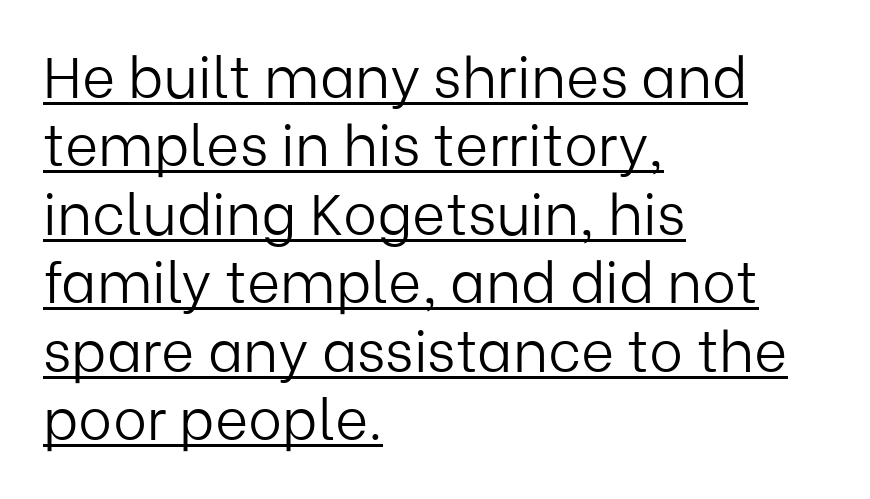
{"serif": "no", "italic": "no", "bold": "no", "weight": "light", "width": "normal", "stroke_contrast": "low", "x_height": "medium", "monospaced": "no", "underline": "yes", "align": "left", "line_spacing_ratio": 1.2, "letter_spacing": "normal", "letter_spacing_em": 0.0, "glyph_px": 57}
